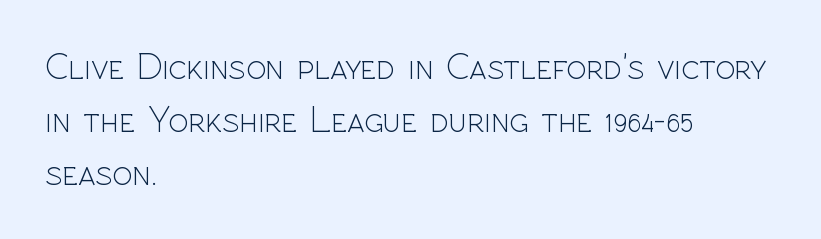
The image shows 37 px light sans-serif type, upright; set left-aligned, normal line spacing (1.43x), normal letter spacing, not underlined; a medium x-height.
